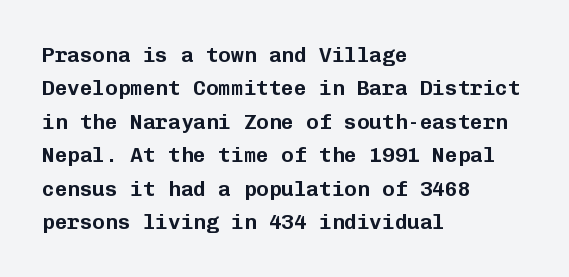
The image shows 21 px text type, upright; set left-aligned, normal line spacing (1.59x), normal letter spacing, not underlined.
